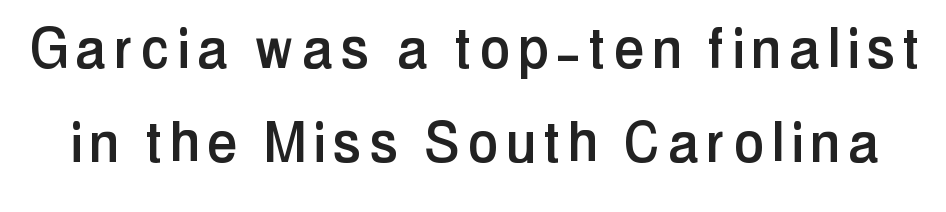
The space beneath each line is pristine and unruled. The typeface chosen for these lines omits serifs. Leading: standard. It's the straight-up-and-down kind of type.
